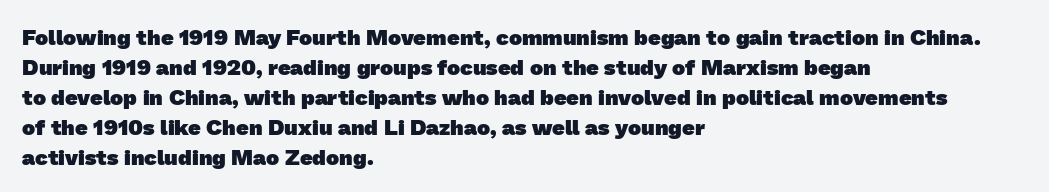
This sample uses plain, unmodified letter spacing. Successive baselines arrive at the customary interval. In terms of weight, the rendering is a true, heavy bold. Beneath every word, the page is bare. Where is the straight margin? On the left.
